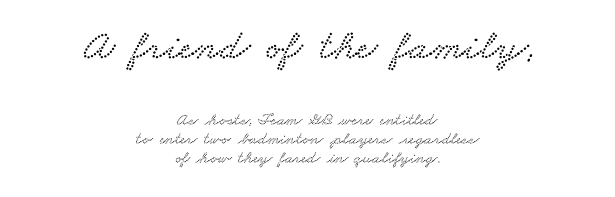
{"serif": "yes", "width": "wide", "stroke_contrast": "low", "x_height": "small", "monospaced": "no", "underline": "no", "align": "center", "line_spacing": "tight", "line_spacing_ratio": 1.12, "letter_spacing": "normal", "letter_spacing_em": 0.0, "larger_block": "first", "size_ratio": 2.53, "glyph_px": 43}
